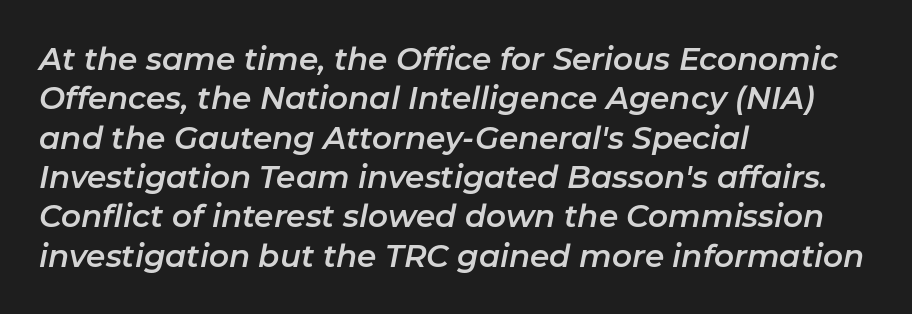
{"italic": "yes", "lean": "right", "slant_degrees": 11, "width": "normal", "stroke_contrast": "low", "x_height": "medium", "monospaced": "no", "underline": "no", "align": "left", "line_spacing": "normal", "line_spacing_ratio": 1.27, "letter_spacing": "normal", "letter_spacing_em": 0.0, "glyph_px": 31}
